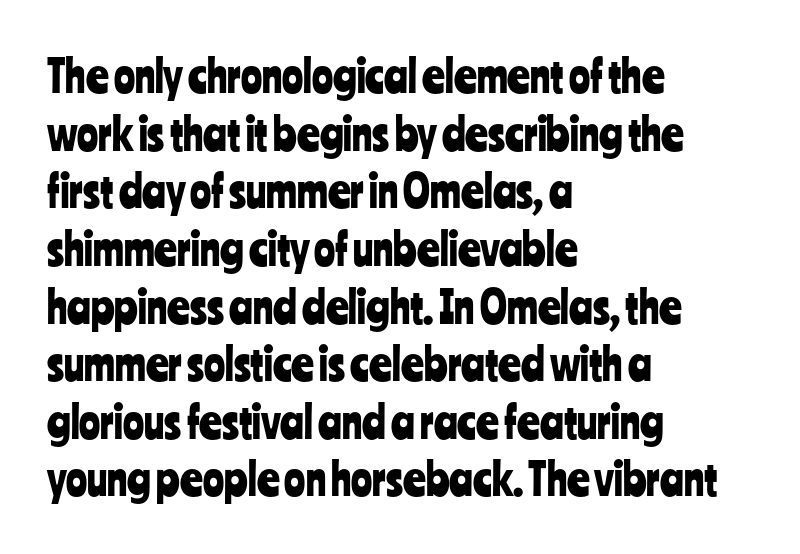
The image shows 44 px condensed sans-serif type, upright; set left-aligned, normal line spacing (1.31x), normal letter spacing, not underlined; low stroke contrast and a medium x-height.
